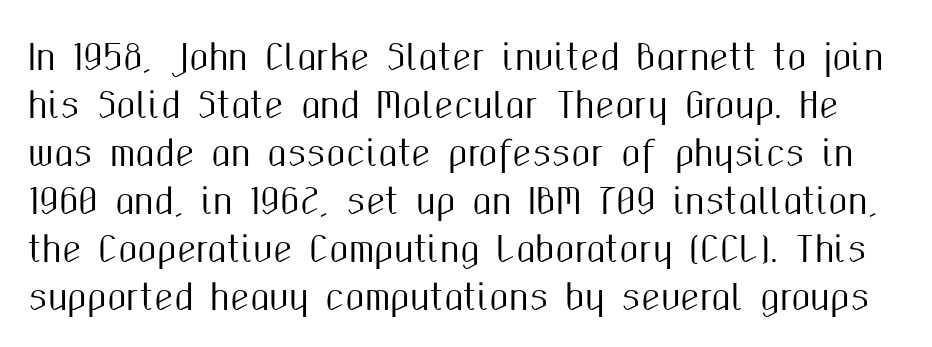
{"serif": "no", "italic": "no", "width": "condensed", "stroke_contrast": "medium", "x_height": "medium", "monospaced": "no", "underline": "no", "line_spacing": "normal", "line_spacing_ratio": 1.37, "letter_spacing": "normal", "letter_spacing_em": 0.0, "glyph_px": 35}
